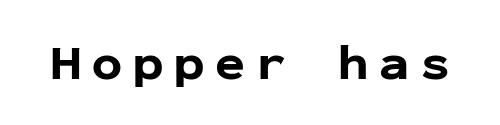
{"serif": "no", "italic": "no", "bold": "yes", "weight": "bold", "width": "normal", "stroke_contrast": "low", "x_height": "medium", "monospaced": "yes", "underline": "no", "letter_spacing": "wide", "letter_spacing_em": 0.22, "glyph_px": 50}
